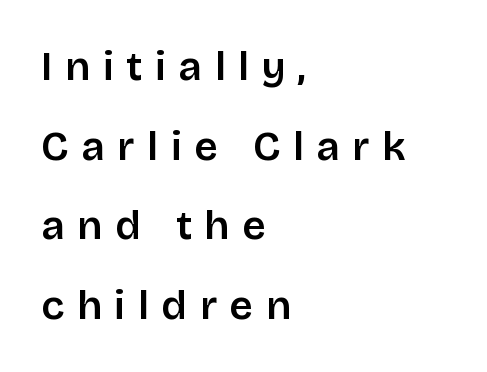
The image shows 41 px sans-serif type, upright; set left-aligned, loose line spacing (1.94x), unusually wide letter spacing (+0.31 em), not underlined; low stroke contrast and a large x-height.
